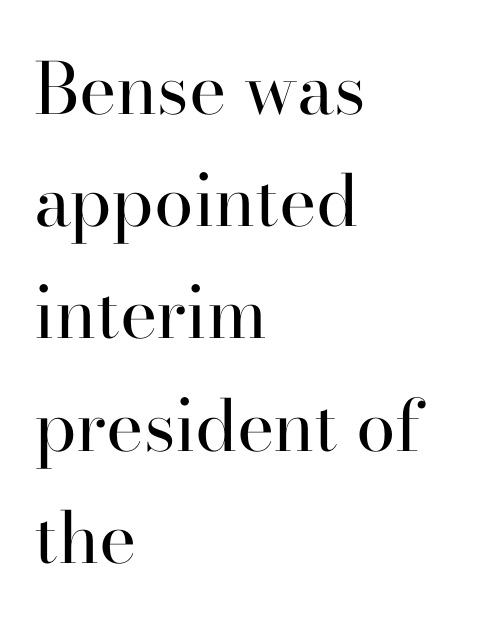
{"serif": "yes", "italic": "no", "bold": "no", "weight": "regular", "width": "normal", "stroke_contrast": "high", "x_height": "small", "monospaced": "no", "underline": "no", "align": "left", "line_spacing": "normal", "line_spacing_ratio": 1.58, "letter_spacing": "normal", "letter_spacing_em": 0.0, "glyph_px": 71}
